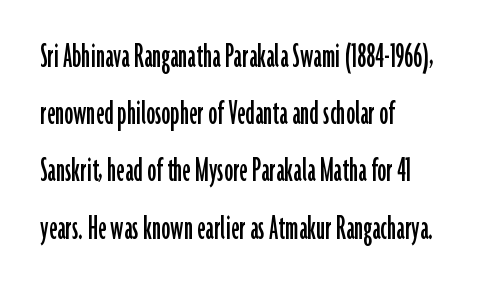
If you measured baseline to baseline, you'd find a middling distance. Do the characters align in a grid? No, the font is proportional. The space beneath each line is pristine and unruled. Is this a sans? Yes — the strokes have no serifs. If you drew a line through each stem, it would be perfectly vertical.
